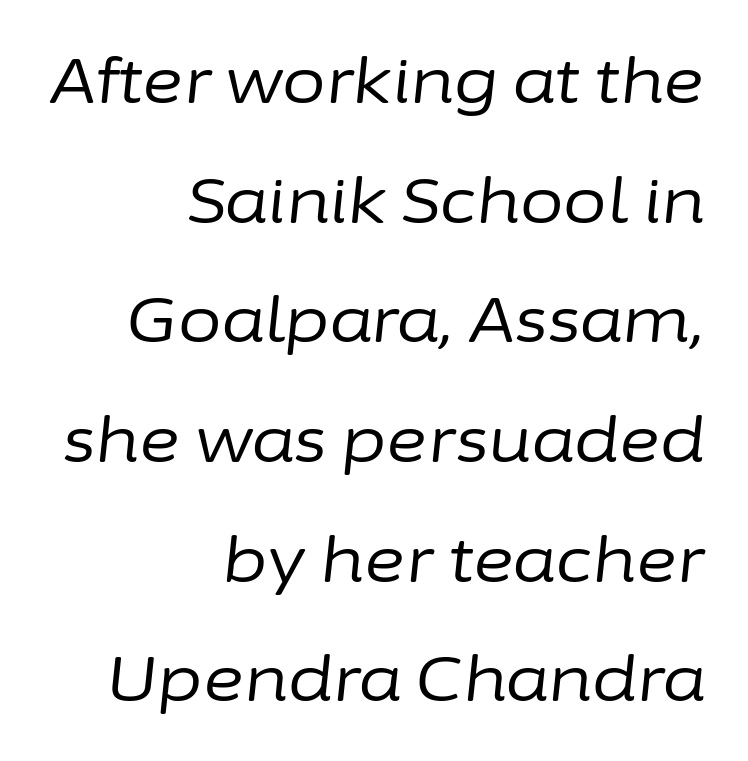
The image shows 63 px regular-weight type, italic (leaning right); set right-aligned, loose line spacing (1.9x), normal letter spacing, not underlined; low stroke contrast and a medium x-height.
